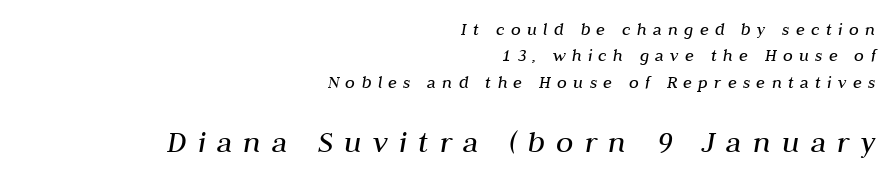
{"italic": "yes", "lean": "right", "slant_degrees": 10, "bold": "no", "weight": "regular", "width": "normal", "stroke_contrast": "medium", "x_height": "medium", "monospaced": "no", "underline": "no", "align": "right", "line_spacing": "normal", "line_spacing_ratio": 1.47, "letter_spacing": "wide", "letter_spacing_em": 0.35, "larger_block": "second", "size_ratio": 1.78, "glyph_px": 32}
